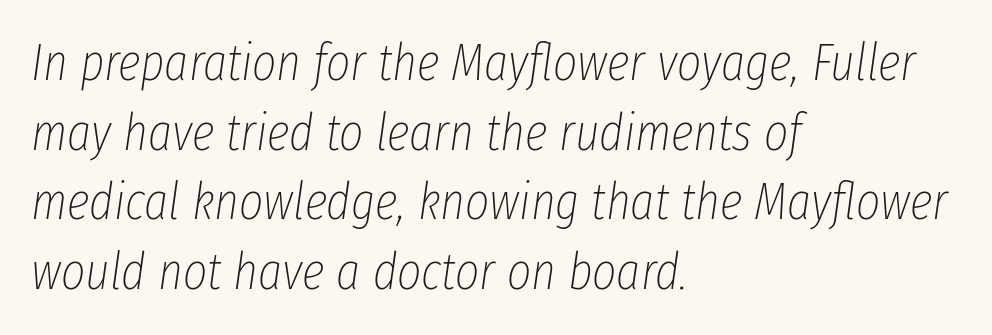
{"italic": "yes", "lean": "right", "slant_degrees": 8, "bold": "no", "weight": "thin", "width": "condensed", "stroke_contrast": "low", "x_height": "medium", "monospaced": "no", "underline": "no", "align": "left", "line_spacing": "normal", "line_spacing_ratio": 1.34, "letter_spacing": "normal", "letter_spacing_em": 0.0, "glyph_px": 52}
